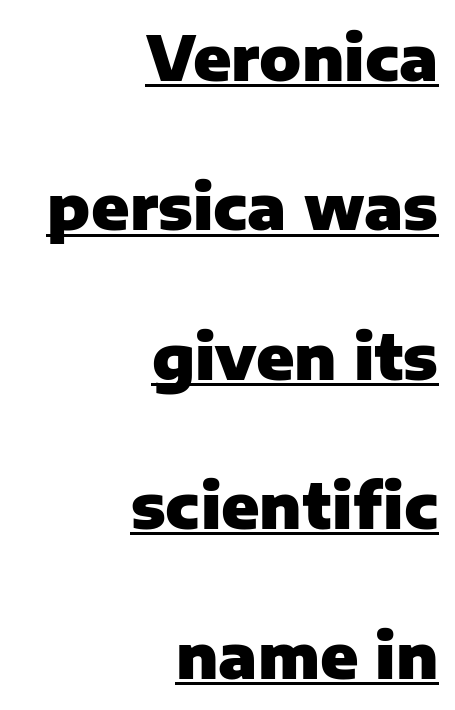
All the whitespace from short lines collects on the left. Short note: letters normally spaced. Grotesque or geometric, the face here clearly has no serifs. Posture: vertical. Rows of type keep a wide berth in the vertical direction. A typesetter would call this proportional, since set widths differ per character.
